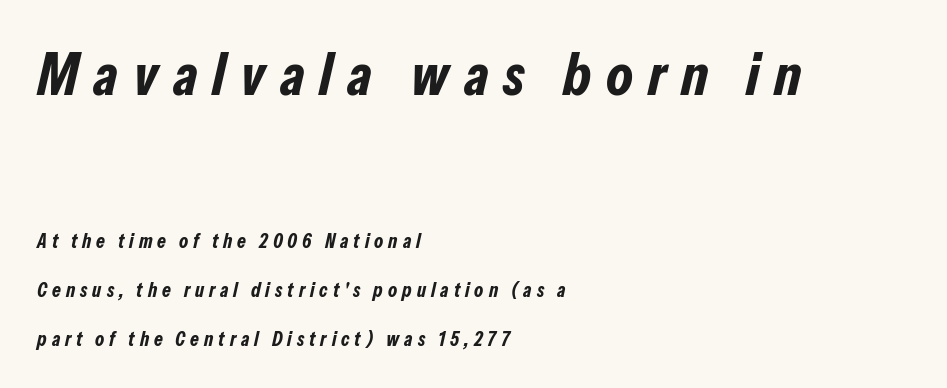
The image shows 59 px bold, condensed type, italic (leaning right); set left-aligned, loose line spacing (2.44x), unusually wide letter spacing (+0.25 em), not underlined; the first (top) block is 2.95x larger; low stroke contrast and a medium x-height.
